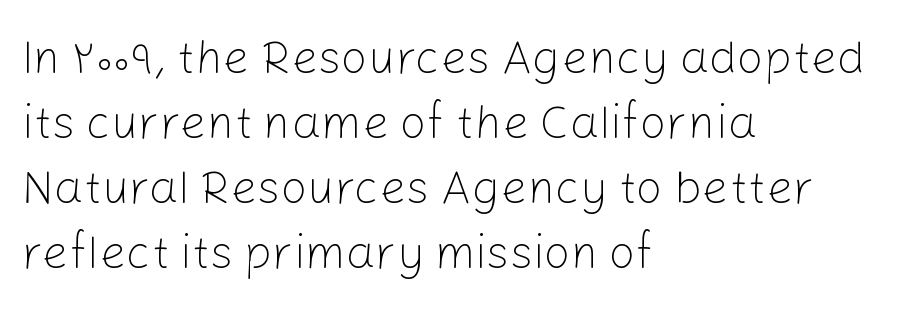
Q: Is the text bold? A: No.
Q: Is the text italic (slanted)? A: No, it is upright.
Q: Is the typeface a serif or a sans-serif typeface? A: Sans-serif.
Q: Is the text underlined? A: No.
Q: How is the paragraph aligned? A: Left-aligned.
Q: Is the spacing between letters normal or unusually wide? A: Normal.
Q: Is the spacing between lines tight, normal or loose? A: Normal.
Q: Width (condensed, normal, or wide)? A: Normal.
Q: Stroke contrast? A: Low.
Q: x-height? A: Medium.
Q: Monospaced? A: No.
